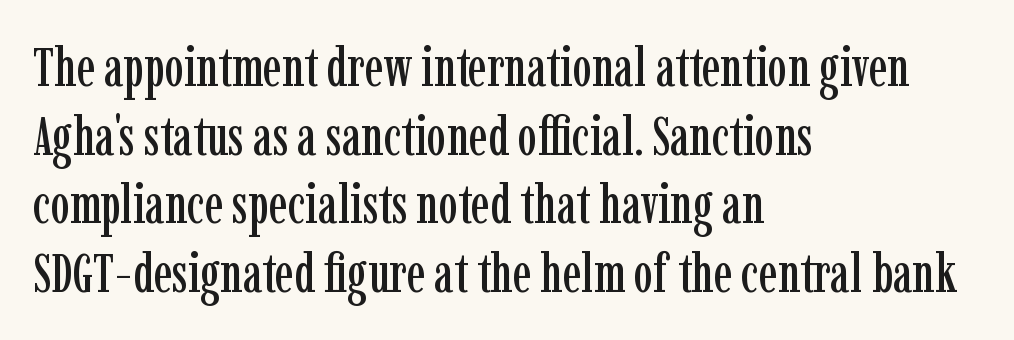
{"serif": "yes", "italic": "no", "width": "condensed", "stroke_contrast": "low", "x_height": "medium", "monospaced": "no", "underline": "no", "align": "left", "line_spacing": "normal", "line_spacing_ratio": 1.25, "letter_spacing": "normal", "letter_spacing_em": 0.0, "glyph_px": 55}
